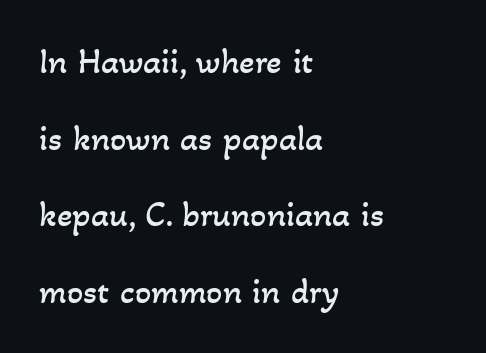
{"bold": "no", "weight": "regular", "width": "normal", "stroke_contrast": "low", "x_height": "small", "monospaced": "no", "underline": "no", "align": "left", "line_spacing": "loose", "line_spacing_ratio": 2.13, "letter_spacing": "normal", "letter_spacing_em": 0.0, "glyph_px": 36}
